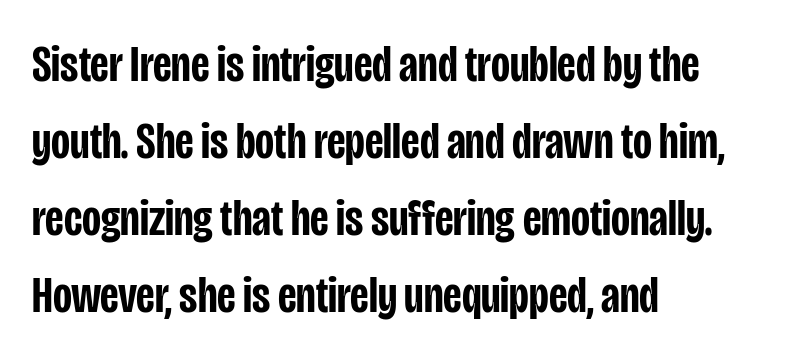
{"serif": "no", "italic": "no", "bold": "semi", "weight": "semibold", "width": "condensed", "stroke_contrast": "low", "x_height": "large", "monospaced": "no", "underline": "no", "align": "left", "line_spacing": "normal", "line_spacing_ratio": 1.48, "letter_spacing": "normal", "letter_spacing_em": 0.0, "glyph_px": 52}
